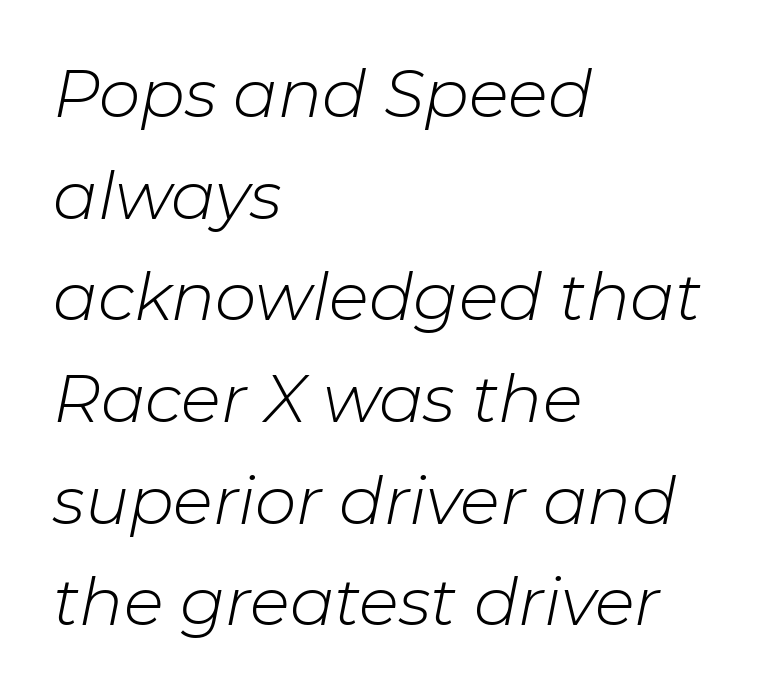
{"italic": "yes", "lean": "right", "slant_degrees": 11, "bold": "no", "weight": "light", "width": "normal", "stroke_contrast": "low", "x_height": "medium", "monospaced": "no", "underline": "no", "align": "left", "line_spacing": "normal", "line_spacing_ratio": 1.54, "letter_spacing": "normal", "letter_spacing_em": 0.0, "glyph_px": 66}
